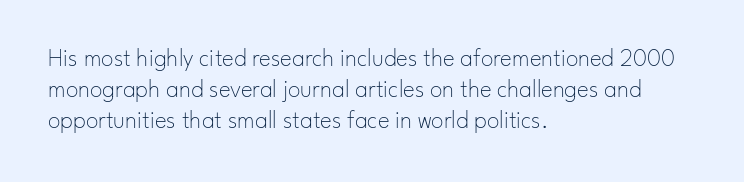
A light-to-regular cut is what we see here. Clear beneath every line of the passage. Vertical strokes here are truly vertical. The passage shown has conventional tracking throughout. Leftover space on each line is placed entirely after the last word.
